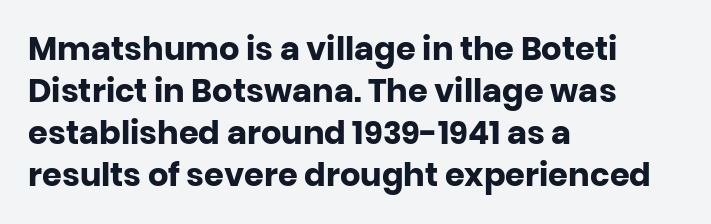
Leading matches the norm, producing a regular column. The passage is arranged the way most books set body copy — flush left. Nobody touched the tracking dial on this one. You could not count columns in this text — the font is proportionally spaced. No feet cap the strokes, marking this as sans-serif type.
